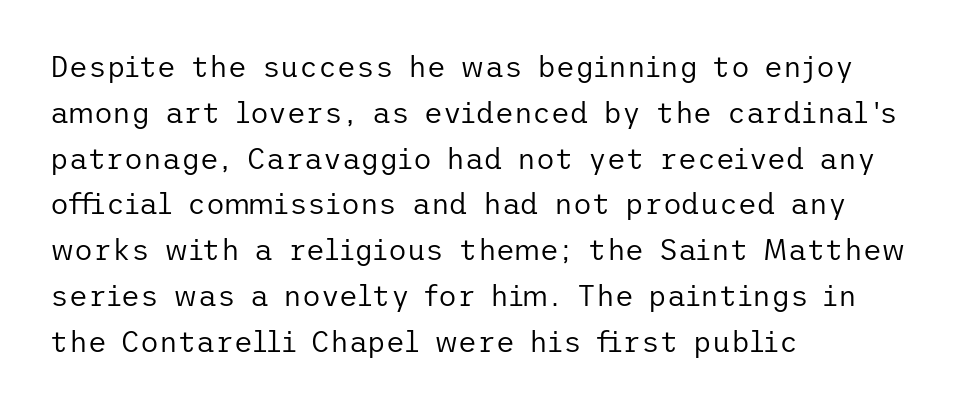
Notice how the stems are strictly vertical — no italics here. This rendering uses left alignment, leaving the right contour irregular. Is there much room between lines? A standard amount, neither cramped nor airy. Serif or sans? Sans — the stroke terminals are bare.
